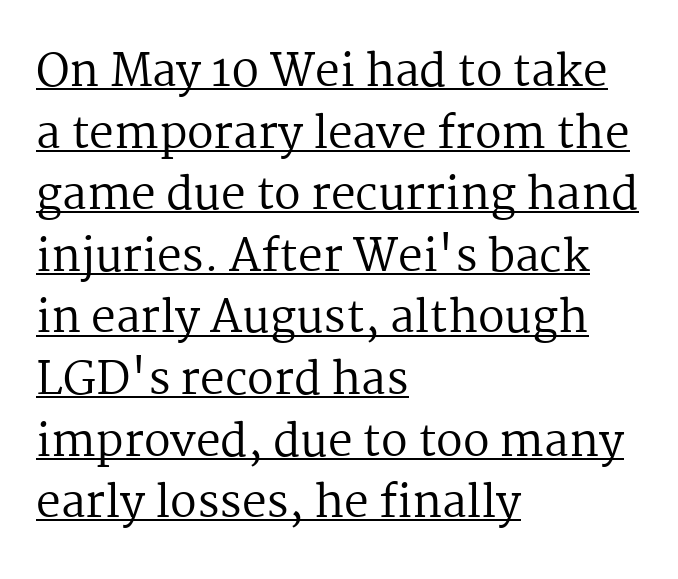
{"serif": "yes", "italic": "no", "bold": "no", "weight": "regular", "width": "normal", "stroke_contrast": "medium", "x_height": "medium", "monospaced": "no", "underline": "yes", "align": "left", "line_spacing": "normal", "line_spacing_ratio": 1.4, "letter_spacing": "normal", "letter_spacing_em": 0.0, "glyph_px": 44}
